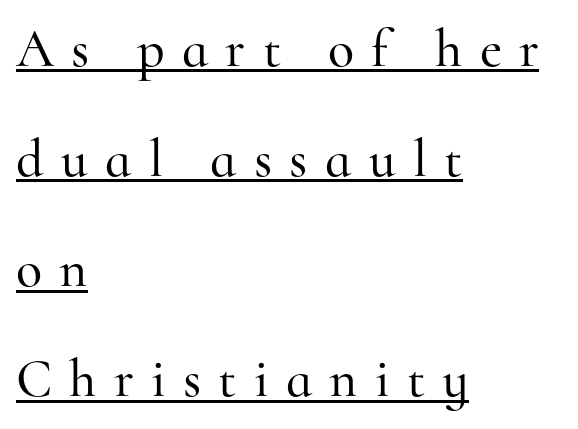
{"serif": "yes", "italic": "no", "width": "normal", "stroke_contrast": "high", "x_height": "small", "monospaced": "no", "underline": "yes", "align": "left", "line_spacing": "loose", "line_spacing_ratio": 2.04, "letter_spacing": "wide", "letter_spacing_em": 0.32, "glyph_px": 54}
